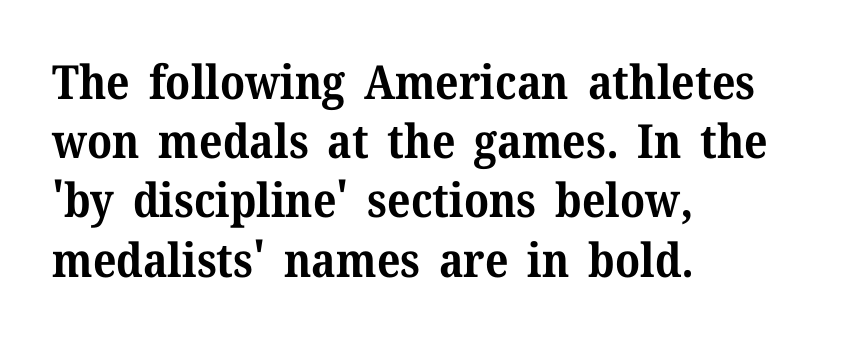
The image shows 47 px bold serif type, upright; set left-aligned, normal line spacing (1.26x), normal letter spacing, not underlined; medium stroke contrast and a medium x-height.
